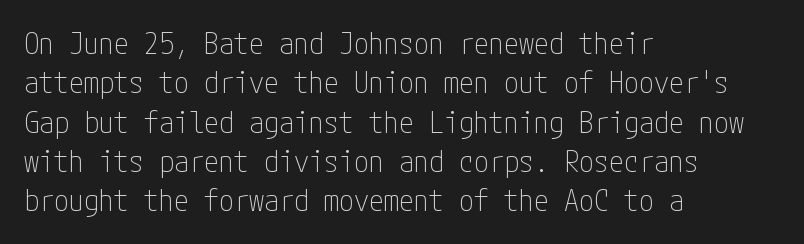
Q: Is the text bold? A: No.
Q: Is the text italic (slanted)? A: No, it is upright.
Q: Is the typeface a serif or a sans-serif typeface? A: Sans-serif.
Q: Is the text underlined? A: No.
Q: How is the paragraph aligned? A: Left-aligned.
Q: Is the spacing between letters normal or unusually wide? A: Normal.
Q: Is the spacing between lines tight, normal or loose? A: Normal.
Q: Width (condensed, normal, or wide)? A: Condensed.
Q: Stroke contrast? A: Low.
Q: x-height? A: Medium.
